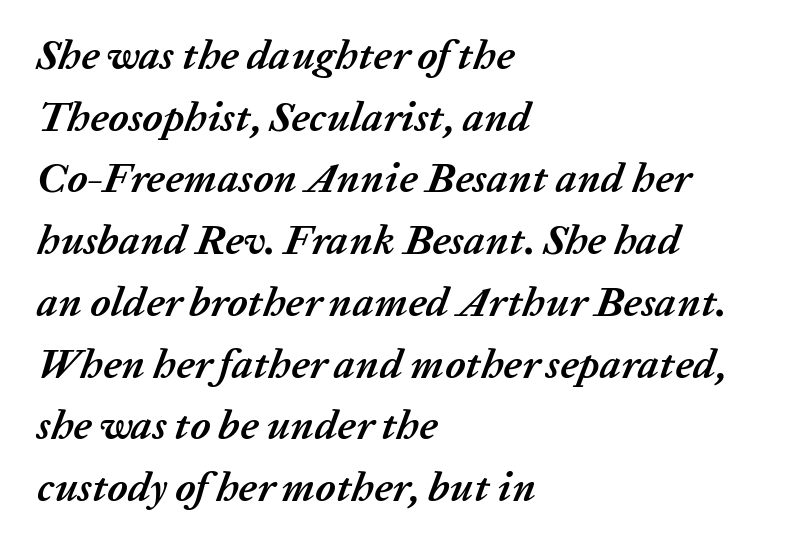
{"italic": "yes", "lean": "right", "slant_degrees": 20, "bold": "yes", "weight": "semibold", "width": "normal", "stroke_contrast": "low", "x_height": "medium", "monospaced": "no", "underline": "no", "align": "left", "line_spacing": "normal", "line_spacing_ratio": 1.47, "letter_spacing": "normal", "letter_spacing_em": 0.0, "glyph_px": 42}
